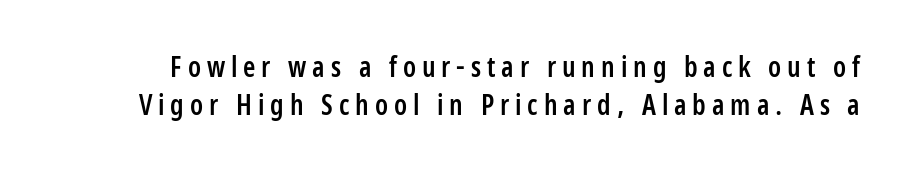
Q: Is the text bold? A: Semi-bold.
Q: Is the text italic (slanted)? A: No, it is upright.
Q: Is the typeface a serif or a sans-serif typeface? A: Sans-serif.
Q: Is the text underlined? A: No.
Q: Is the spacing between letters normal or unusually wide? A: Unusually wide.
Q: Is the spacing between lines tight, normal or loose? A: Normal.
Q: Width (condensed, normal, or wide)? A: Condensed.
Q: Stroke contrast? A: Low.
Q: x-height? A: Medium.
Q: Monospaced? A: No.
